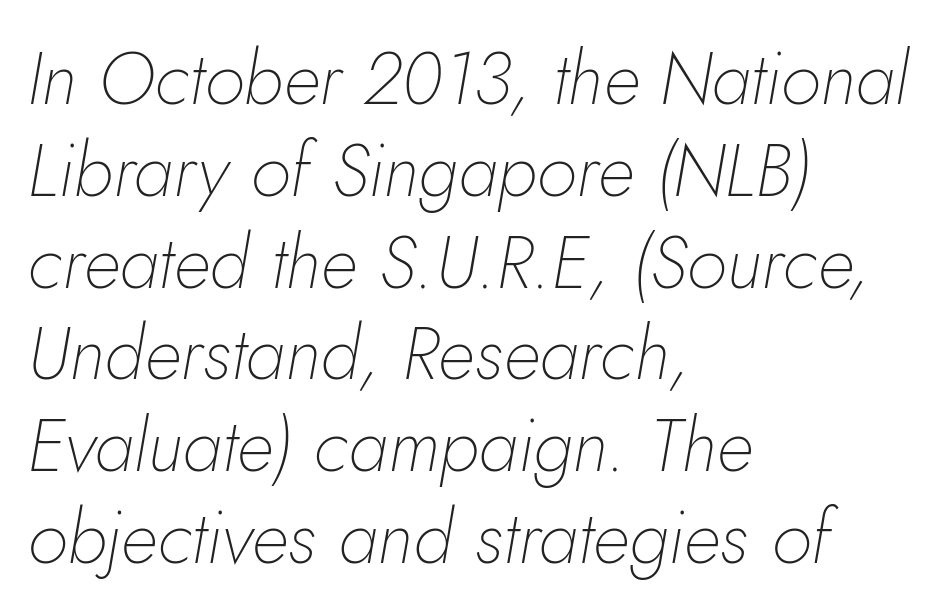
{"italic": "yes", "lean": "right", "slant_degrees": 10, "bold": "no", "weight": "thin", "width": "normal", "stroke_contrast": "low", "x_height": "small", "monospaced": "no", "underline": "no", "align": "left", "line_spacing_ratio": 1.24, "letter_spacing": "normal", "letter_spacing_em": 0.0, "glyph_px": 74}
